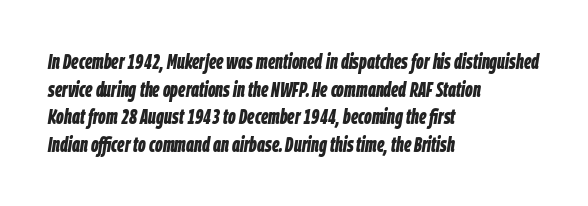
{"italic": "yes", "lean": "right", "slant_degrees": 9, "bold": "yes", "underline": "no", "align": "left", "line_spacing": "normal", "line_spacing_ratio": 1.32, "letter_spacing": "normal", "letter_spacing_em": 0.0, "glyph_px": 21}
